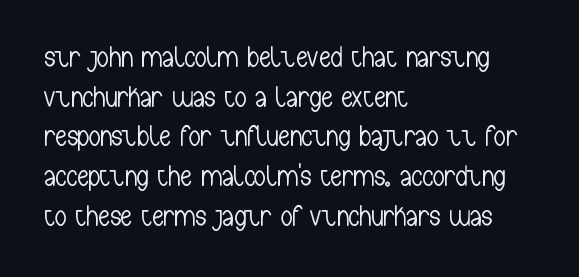
The image shows 29 px light, condensed sans-serif type, upright; set left-aligned, normal line spacing (1.37x), normal letter spacing, not underlined; low stroke contrast and a medium x-height.
